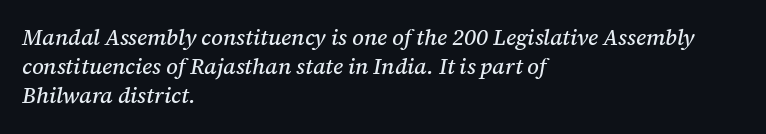
{"italic": "yes", "lean": "right", "slant_degrees": 12, "underline": "no", "align": "left", "line_spacing": "normal", "line_spacing_ratio": 1.32, "letter_spacing": "normal", "letter_spacing_em": 0.0, "glyph_px": 22}
